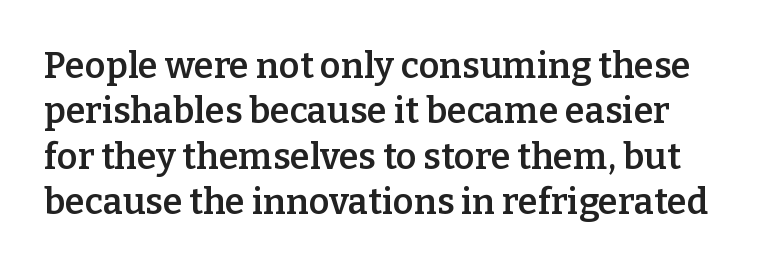
Q: Is the text bold? A: Semi-bold.
Q: Is the text italic (slanted)? A: No, it is upright.
Q: Is the typeface a serif or a sans-serif typeface? A: Serif.
Q: Is the text underlined? A: No.
Q: Is the spacing between letters normal or unusually wide? A: Normal.
Q: Is the spacing between lines tight, normal or loose? A: Normal.
Q: Width (condensed, normal, or wide)? A: Normal.
Q: Stroke contrast? A: Low.
Q: x-height? A: Medium.
Q: Monospaced? A: No.
